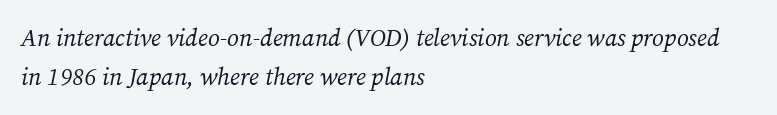
{"italic": "yes", "lean": "right", "slant_degrees": 12, "bold": "no", "underline": "no", "align": "left", "line_spacing": "normal", "line_spacing_ratio": 1.61, "letter_spacing": "normal", "letter_spacing_em": 0.0, "glyph_px": 24}
